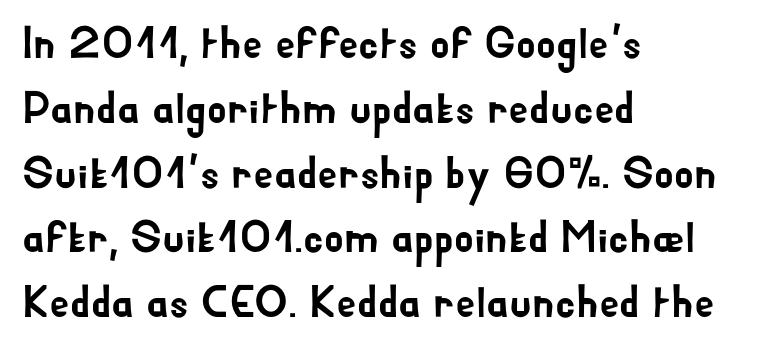
The image shows 45 px sans-serif type, upright; set left-aligned, normal line spacing (1.44x), normal letter spacing, not underlined; low stroke contrast and a small x-height.
